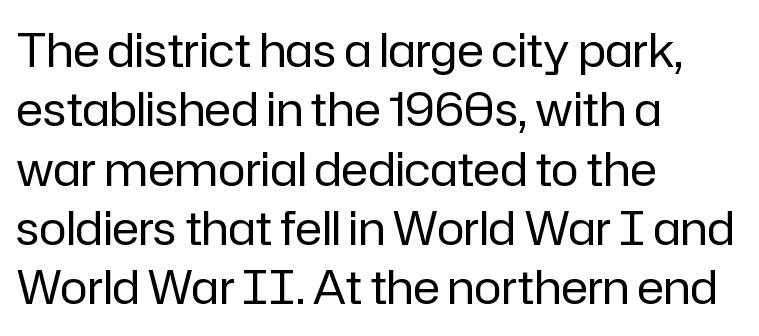
Q: Is the text bold? A: No.
Q: Is the text italic (slanted)? A: No, it is upright.
Q: Is the typeface a serif or a sans-serif typeface? A: Sans-serif.
Q: Is the text underlined? A: No.
Q: How is the paragraph aligned? A: Left-aligned.
Q: Is the spacing between letters normal or unusually wide? A: Normal.
Q: Is the spacing between lines tight, normal or loose? A: Normal.
Q: Width (condensed, normal, or wide)? A: Normal.
Q: Stroke contrast? A: Low.
Q: x-height? A: Medium.
Q: Monospaced? A: No.
